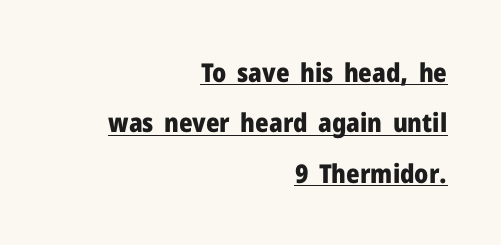
{"italic": "no", "bold": "yes", "underline": "yes", "align": "right", "line_spacing": "loose", "line_spacing_ratio": 1.94, "letter_spacing": "normal", "letter_spacing_em": 0.0, "glyph_px": 26}
